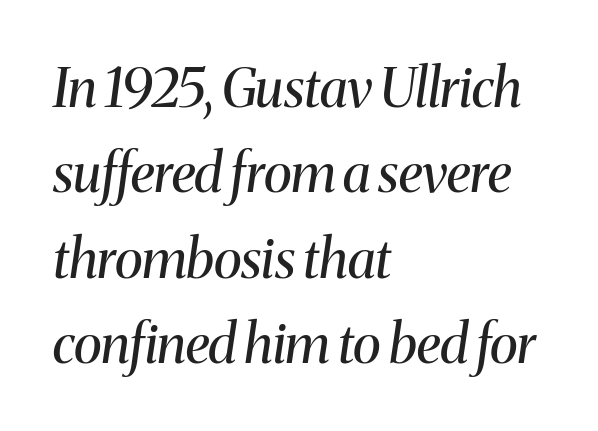
Spacing verdict: proportional, widths tailored to each character. Is the letter spacing exaggerated? No — it looks like the ordinary default. Stroke terminals: seriffed. Slanted lettering throughout.
